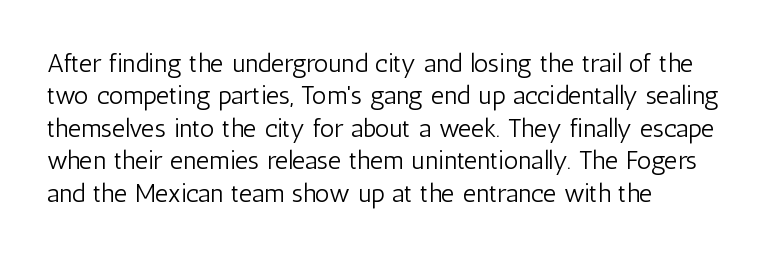
The image shows 26 px text type, upright; set left-aligned, normal line spacing (1.25x), normal letter spacing, not underlined.
